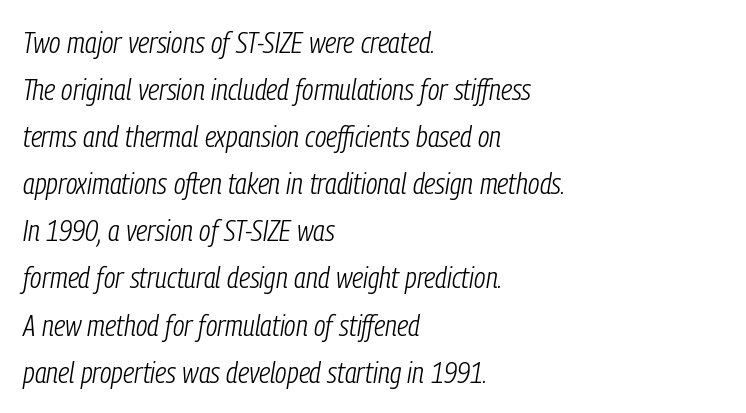
The image shows 30 px light, condensed type, italic (leaning right); set left-aligned, normal line spacing (1.57x), normal letter spacing, not underlined; low stroke contrast and a medium x-height.
